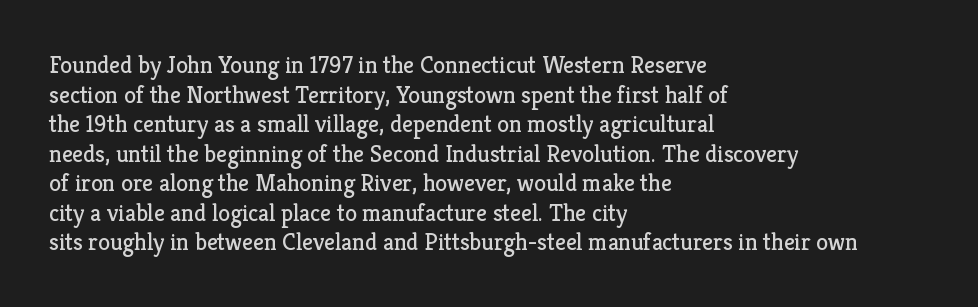
The image shows 24 px text type, upright; set left-aligned, line spacing 1.23x, normal letter spacing, not underlined.
